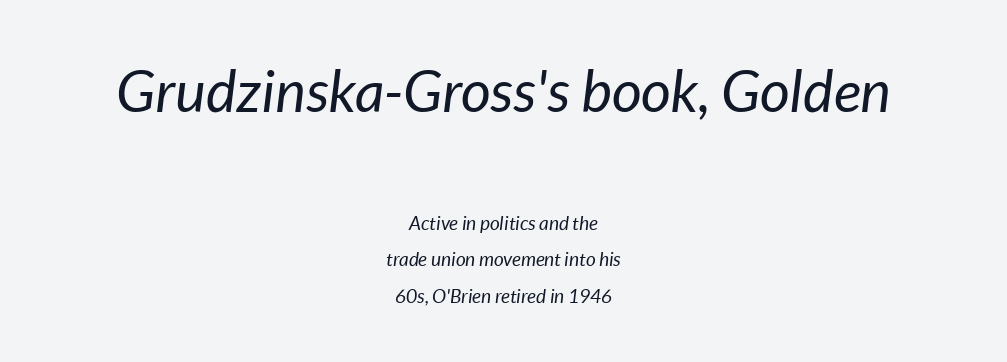
Q: Is the text bold? A: No.
Q: Is the text italic (slanted)? A: Yes, it leans right by about 7 degrees.
Q: Is the text underlined? A: No.
Q: How is the paragraph aligned? A: Centered.
Q: Is the spacing between letters normal or unusually wide? A: Normal.
Q: Is the spacing between lines tight, normal or loose? A: Loose.
Q: Which block of text is set in a larger size, the first (top) or the second (bottom)? A: The first (top) one.
Q: Width (condensed, normal, or wide)? A: Normal.
Q: Stroke contrast? A: Low.
Q: x-height? A: Medium.
Q: Monospaced? A: No.
